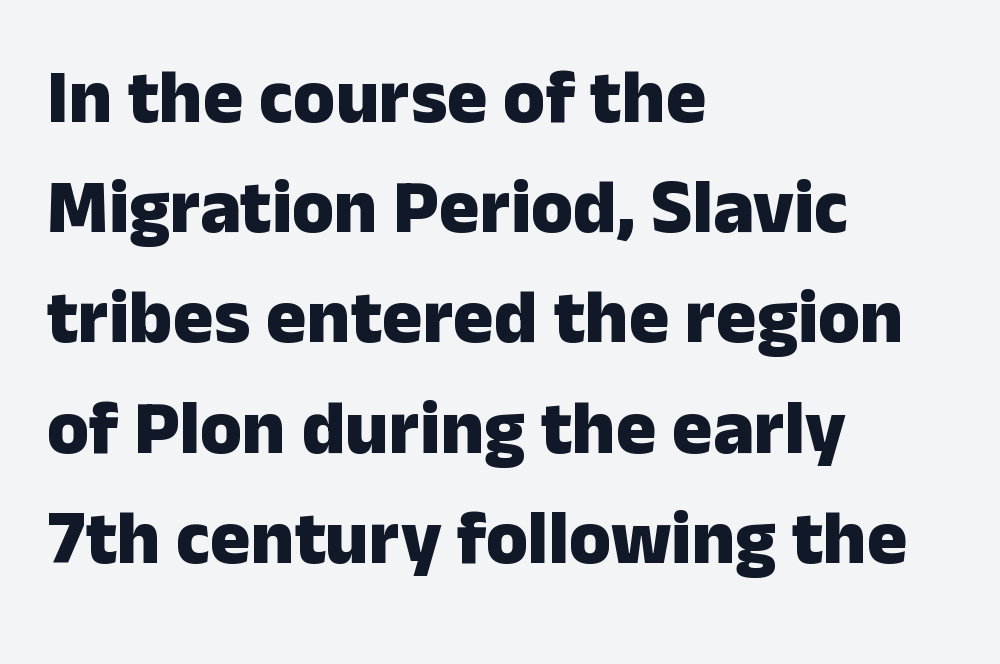
Q: Is the text bold? A: Yes.
Q: Is the text italic (slanted)? A: No, it is upright.
Q: Is the typeface a serif or a sans-serif typeface? A: Sans-serif.
Q: Is the text underlined? A: No.
Q: How is the paragraph aligned? A: Left-aligned.
Q: Is the spacing between letters normal or unusually wide? A: Normal.
Q: Is the spacing between lines tight, normal or loose? A: Normal.
Q: Width (condensed, normal, or wide)? A: Normal.
Q: Stroke contrast? A: Low.
Q: x-height? A: Medium.
Q: Monospaced? A: No.
